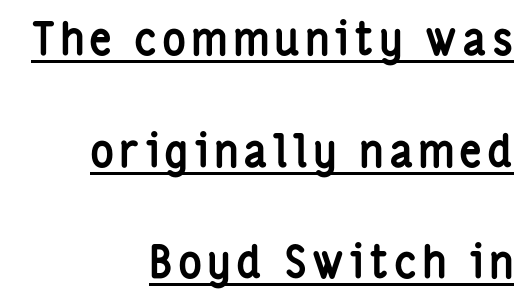
The image shows 45 px semibold, condensed sans-serif type, upright; set right-aligned, loose line spacing (2.48x), underlined; low stroke contrast and a medium x-height.
